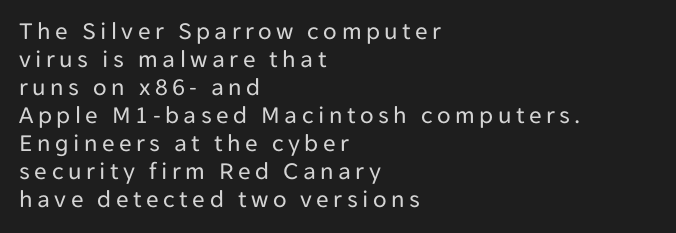
The font is comparable to plain body text, perhaps lighter. Is there any slant? The stems are plumb. This sample is left-justified, so line endings fall wherever the words run out. In terms of leading, this rendering errs on the cramped side. Anything drawn beneath the words? Only blank space.
